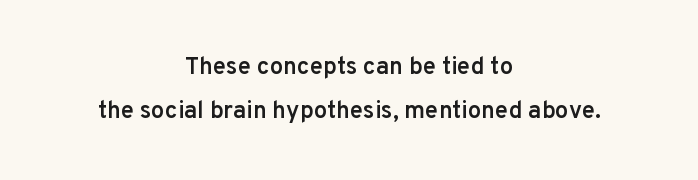
{"italic": "no", "bold": "semi", "underline": "no", "align": "center", "line_spacing_ratio": 1.82, "letter_spacing": "normal", "letter_spacing_em": 0.0, "glyph_px": 24}
